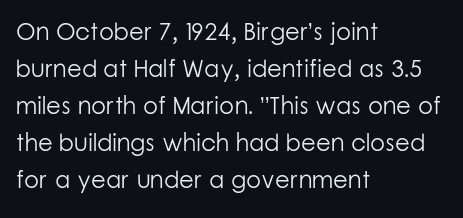
The image shows 24 px text type, upright; set left-aligned, normal line spacing (1.54x), normal letter spacing, not underlined.
